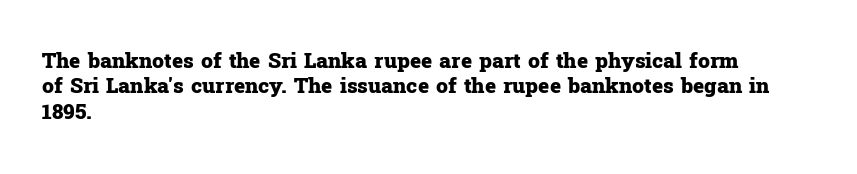
The gaps between neighbouring characters are ordinary and unremarkable. Heavy, bold letterforms. Posture: straight, roman, zero tilt. Caption: multi-line text, flush left, ragged right. Clear beneath every line of the passage.
